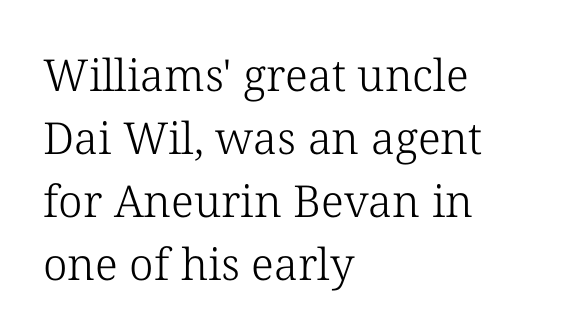
The image shows 44 px light serif type, upright; set left-aligned, normal line spacing (1.43x), normal letter spacing, not underlined; low stroke contrast and a medium x-height.
